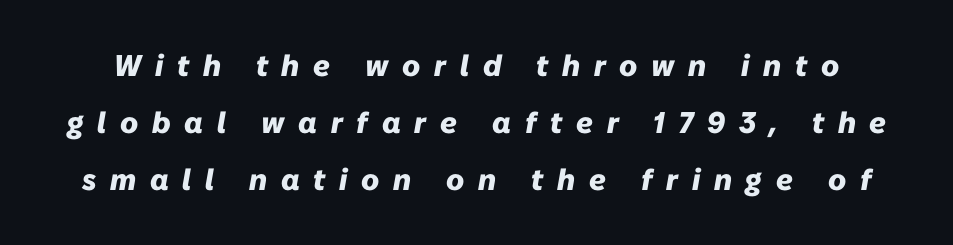
The letterforms stand isolated, each surrounded by extra space. The area under the type is left untouched. Here the designer chose a conventional face with non-uniform glyph widths. The lines are spread far apart with generous leading. Does the lettering tilt? It does — this is italic.
